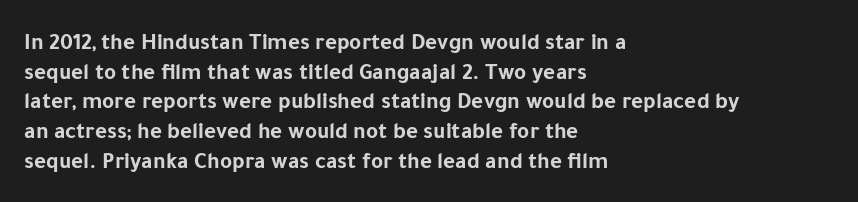
Q: Is the text bold? A: Yes.
Q: Is the text italic (slanted)? A: No, it is upright.
Q: Is the text underlined? A: No.
Q: How is the paragraph aligned? A: Left-aligned.
Q: Is the spacing between letters normal or unusually wide? A: Normal.
Q: Is the spacing between lines tight, normal or loose? A: Normal.
